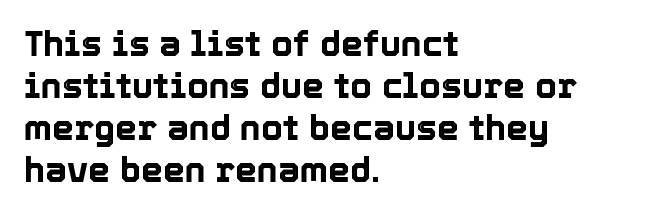
{"italic": "no", "width": "normal", "x_height": "medium", "monospaced": "no", "underline": "no", "align": "left", "line_spacing_ratio": 1.2, "letter_spacing": "normal", "letter_spacing_em": 0.0, "glyph_px": 35}
